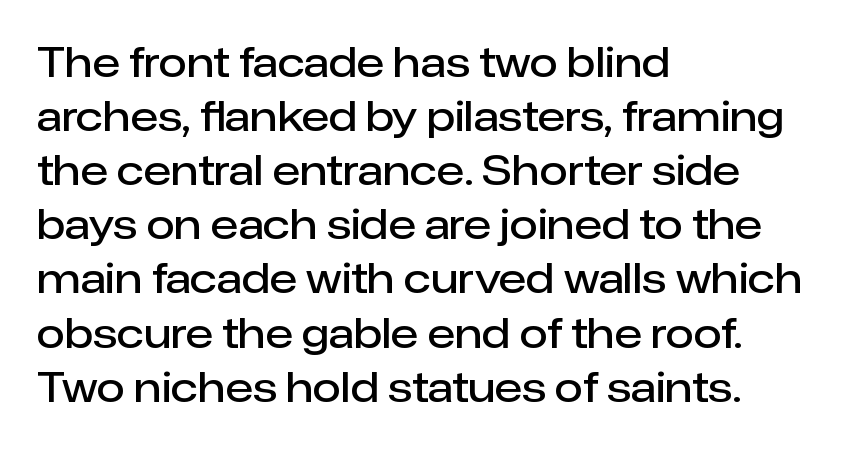
The baseline area is clear. The rendering keeps characters at their native spacing. Which margin do the lines hug? The left one — the right edge is uneven. The letters stand upright; this is a roman face.
